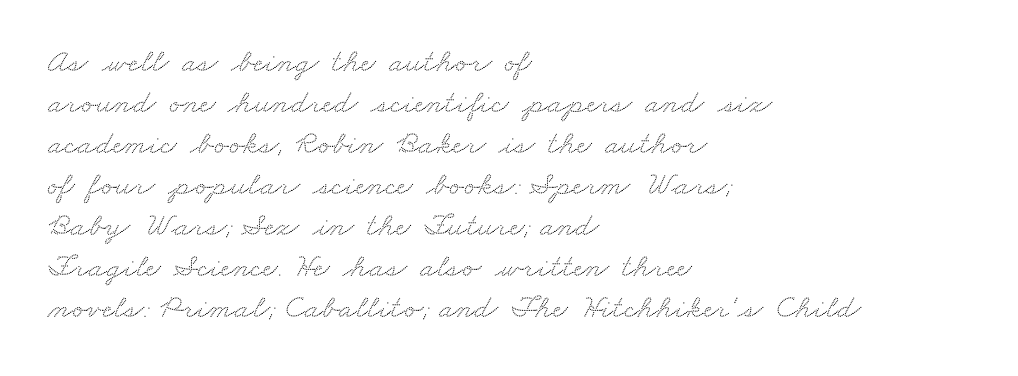
{"serif": "yes", "width": "wide", "stroke_contrast": "medium", "x_height": "small", "monospaced": "no", "underline": "no", "align": "left", "line_spacing_ratio": 1.24, "letter_spacing": "normal", "letter_spacing_em": 0.0, "glyph_px": 33}
